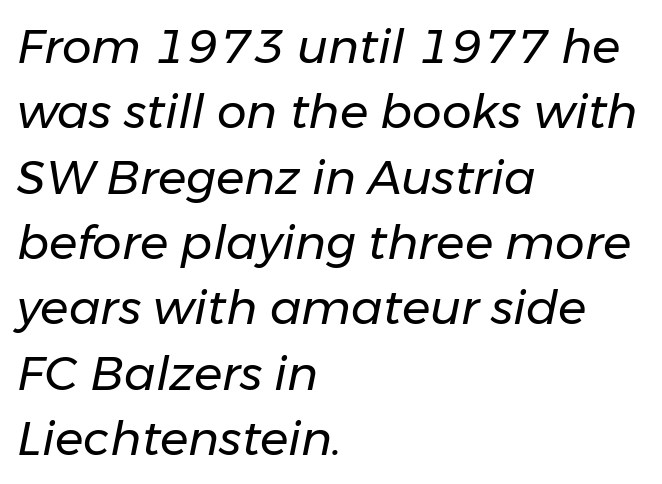
Short and long lines alike share a common starting point at left. The leading is moderate, giving the passage an even texture. Each letter keeps its own natural width here, so spacing adapts to shape. The letters look calm and open, with moderate or lighter stems. Look at the tracking — it's just the regular setting, nothing added. The string is rendered with underlining switched off.
